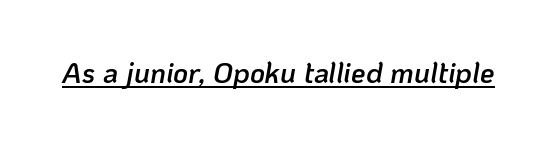
The passage shown leans; its letterforms are oblique. Compared with undecorated copy, this sample adds a rule below the words. Think of a printed novel: that variable character pitch is what you see here. Typesetter's note: demi weight, one step under bold.
